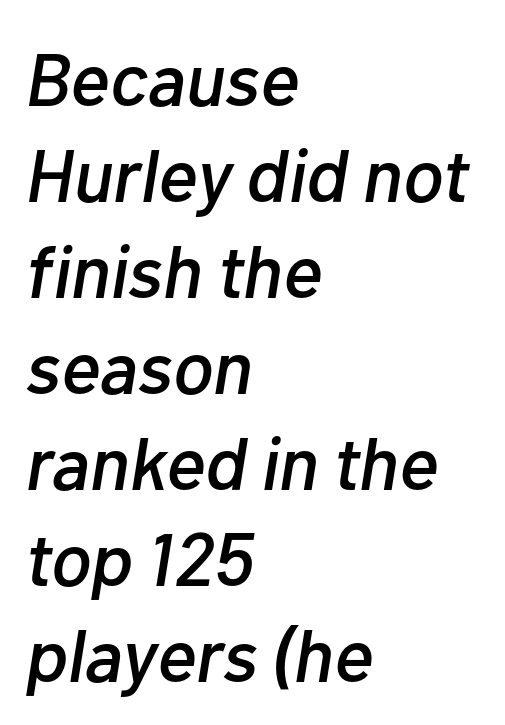
{"italic": "yes", "lean": "right", "slant_degrees": 10, "width": "normal", "stroke_contrast": "low", "x_height": "medium", "monospaced": "no", "underline": "no", "align": "left", "line_spacing": "normal", "line_spacing_ratio": 1.28, "letter_spacing": "normal", "letter_spacing_em": 0.0, "glyph_px": 75}
